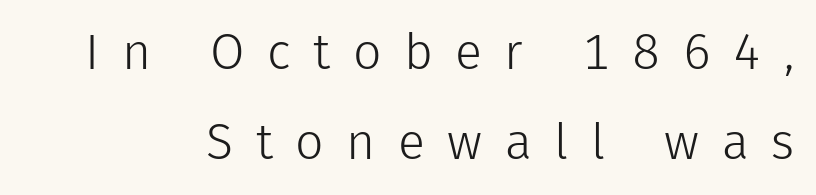
Q: Is the text bold? A: No.
Q: Is the text italic (slanted)? A: No, it is upright.
Q: Is the typeface a serif or a sans-serif typeface? A: Sans-serif.
Q: Is the text underlined? A: No.
Q: Is the spacing between letters normal or unusually wide? A: Unusually wide.
Q: Width (condensed, normal, or wide)? A: Normal.
Q: Stroke contrast? A: Low.
Q: x-height? A: Medium.
Q: Monospaced? A: No.
